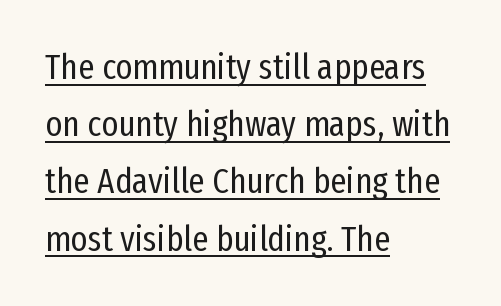
Q: Is the text bold? A: No.
Q: Is the text italic (slanted)? A: No, it is upright.
Q: Is the typeface a serif or a sans-serif typeface? A: Sans-serif.
Q: Is the text underlined? A: Yes.
Q: How is the paragraph aligned? A: Left-aligned.
Q: Is the spacing between letters normal or unusually wide? A: Normal.
Q: Is the spacing between lines tight, normal or loose? A: Normal.
Q: Width (condensed, normal, or wide)? A: Condensed.
Q: Stroke contrast? A: Low.
Q: x-height? A: Medium.
Q: Monospaced? A: No.
